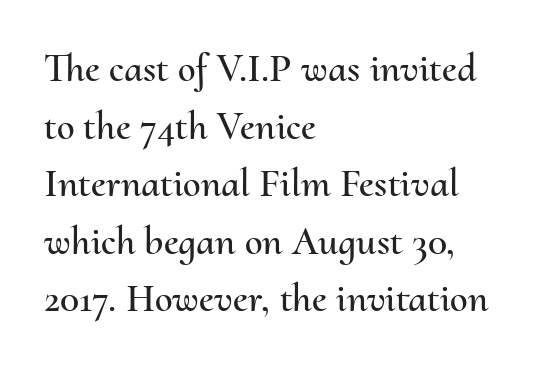
The specimen reads as upright at a glance. Spacing verdict: proportional, widths tailored to each character. Lines of text with bare space underneath. Inter-character spacing is left at the font's built-in metrics.
